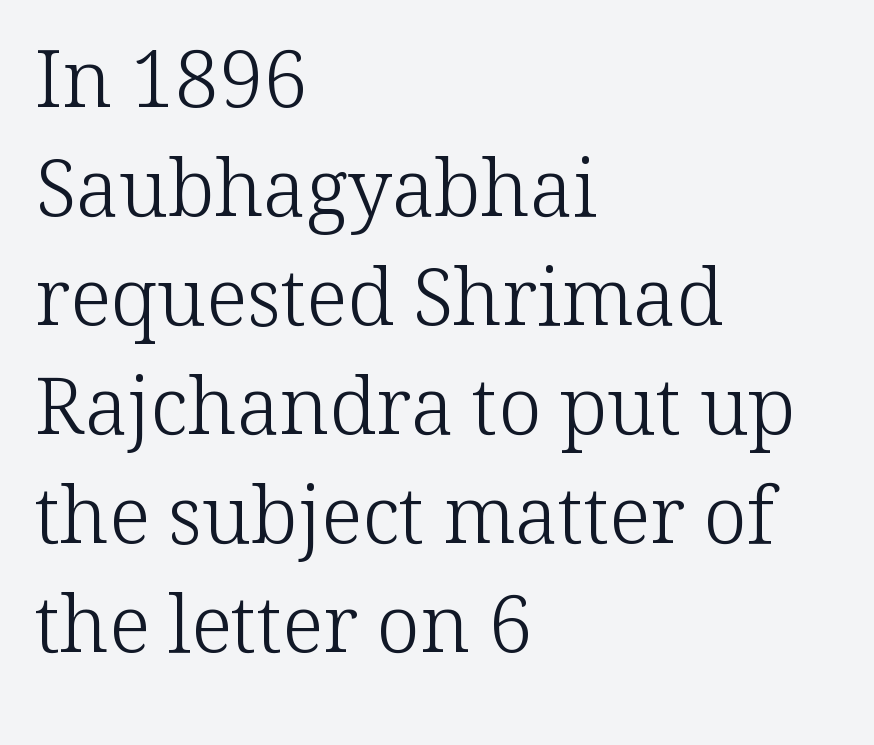
The line-height multiplier appears to be the usual default. Is the letter spacing exaggerated? No — it looks like the ordinary default. The space beneath each line is pristine and unruled. The designer went with a serif here, giving each stem small feet. Each letter keeps its own natural width here, so spacing adapts to shape.
